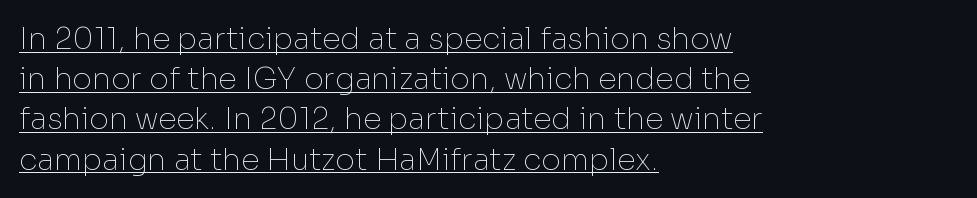
Q: Is the text bold? A: No.
Q: Is the text italic (slanted)? A: No, it is upright.
Q: Is the typeface a serif or a sans-serif typeface? A: Sans-serif.
Q: Is the text underlined? A: Yes.
Q: How is the paragraph aligned? A: Left-aligned.
Q: Is the spacing between letters normal or unusually wide? A: Normal.
Q: Is the spacing between lines tight, normal or loose? A: Normal.
Q: Width (condensed, normal, or wide)? A: Normal.
Q: Stroke contrast? A: Low.
Q: x-height? A: Medium.
Q: Monospaced? A: No.
